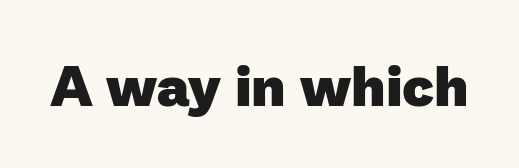
{"serif": "no", "bold": "yes", "weight": "heavy", "width": "normal", "stroke_contrast": "low", "x_height": "medium", "monospaced": "no", "underline": "no", "letter_spacing": "normal", "letter_spacing_em": 0.0, "glyph_px": 56}
